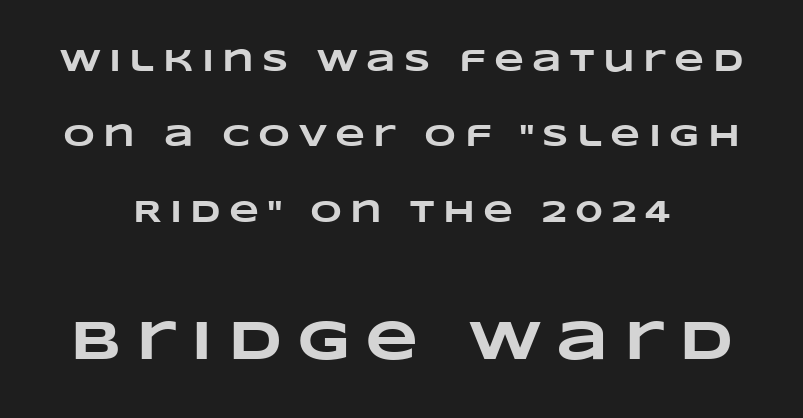
The image shows 55 px heavy, wide type; set centered, loose line spacing (2.43x), unusually wide letter spacing (+0.27 em), not underlined; the second (bottom) block is 1.77x larger; low stroke contrast and a large x-height.
